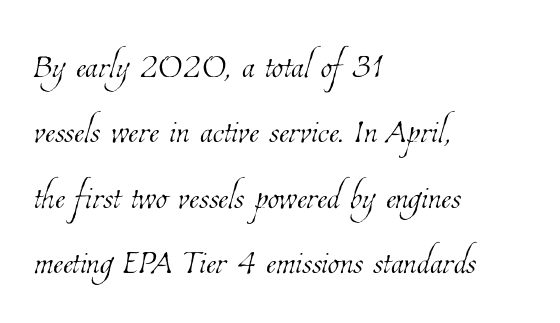
A quiet, ordinary-to-light weight characterises the typeface. Compared with typical body copy, the letter spacing here is the same. Reading down the column, the eye jumps a familiar distance to each next line. You could not count columns in this text — the font is proportionally spaced. The glyphs are unaccompanied by any horizontal stroke below them.
